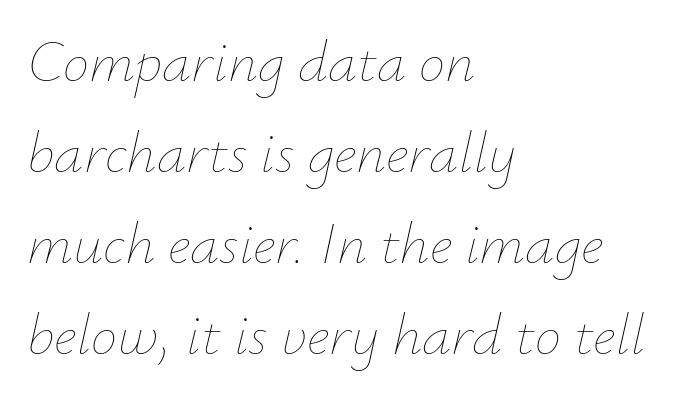
Q: Is the text bold? A: No.
Q: Is the text italic (slanted)? A: Yes, it leans right by about 12 degrees.
Q: Is the text underlined? A: No.
Q: How is the paragraph aligned? A: Left-aligned.
Q: Is the spacing between letters normal or unusually wide? A: Normal.
Q: Is the spacing between lines tight, normal or loose? A: Normal.
Q: Width (condensed, normal, or wide)? A: Normal.
Q: Stroke contrast? A: Low.
Q: x-height? A: Small.
Q: Monospaced? A: No.
